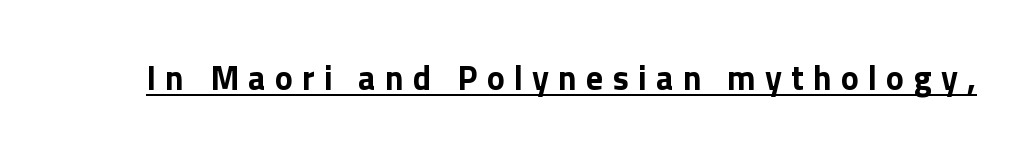
Font category for this specimen: sans-serif. Beneath each row of characters lies a ruled line. Posture: straight, roman, zero tilt. Spacing verdict: proportional, widths tailored to each character.
